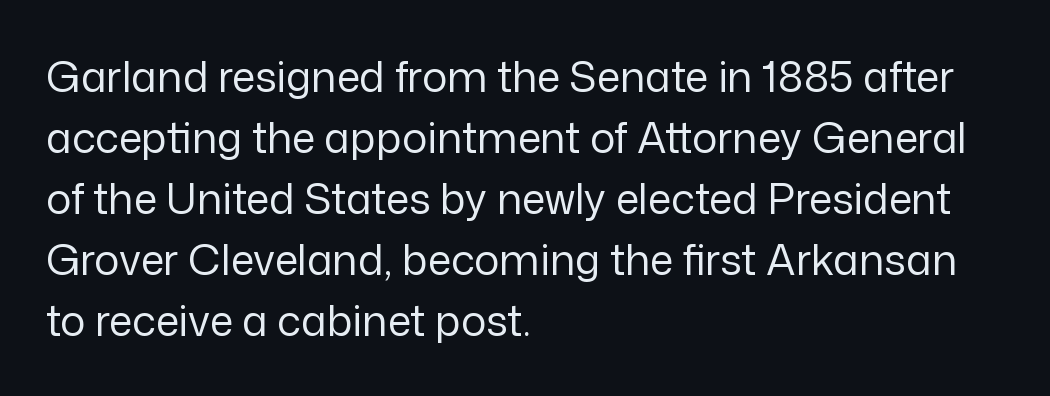
The image shows 42 px regular-weight sans-serif type, upright; set left-aligned, normal line spacing (1.45x), normal letter spacing, not underlined; low stroke contrast and a medium x-height.
